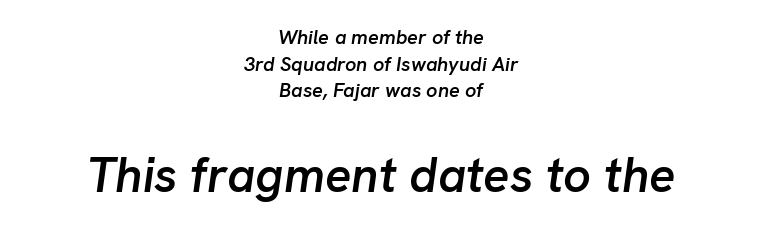
Q: Is the text bold? A: Semi-bold.
Q: Is the text italic (slanted)? A: Yes, it leans right by about 8 degrees.
Q: Is the text underlined? A: No.
Q: How is the paragraph aligned? A: Centered.
Q: Is the spacing between letters normal or unusually wide? A: Normal.
Q: Is the spacing between lines tight, normal or loose? A: Normal.
Q: Which block of text is set in a larger size, the first (top) or the second (bottom)? A: The second (bottom) one.
Q: Width (condensed, normal, or wide)? A: Normal.
Q: Stroke contrast? A: Low.
Q: x-height? A: Medium.
Q: Monospaced? A: No.
